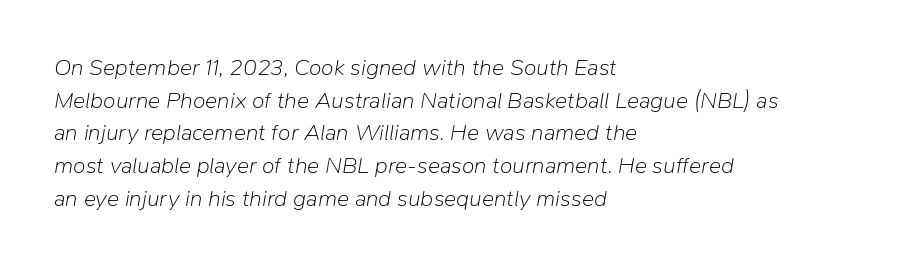
Q: Is the text bold? A: No.
Q: Is the text italic (slanted)? A: Yes, it leans right by about 9 degrees.
Q: Is the text underlined? A: No.
Q: How is the paragraph aligned? A: Left-aligned.
Q: Is the spacing between letters normal or unusually wide? A: Normal.
Q: Is the spacing between lines tight, normal or loose? A: Normal.
